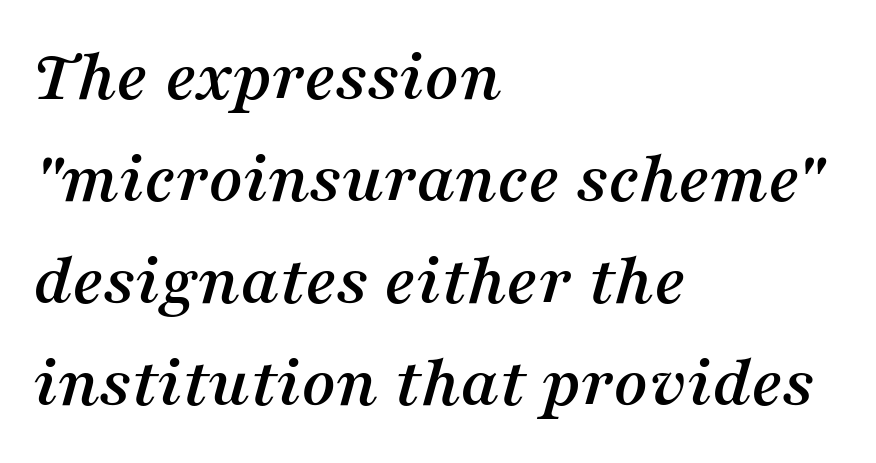
Think of a printed novel: that variable character pitch is what you see here. The letterforms sit shoulder to shoulder at normal distance. The designer went with a serif here, giving each stem small feet. Line beginnings align vertically; line endings do not. Glance below the letters and you will spot only blank space.
